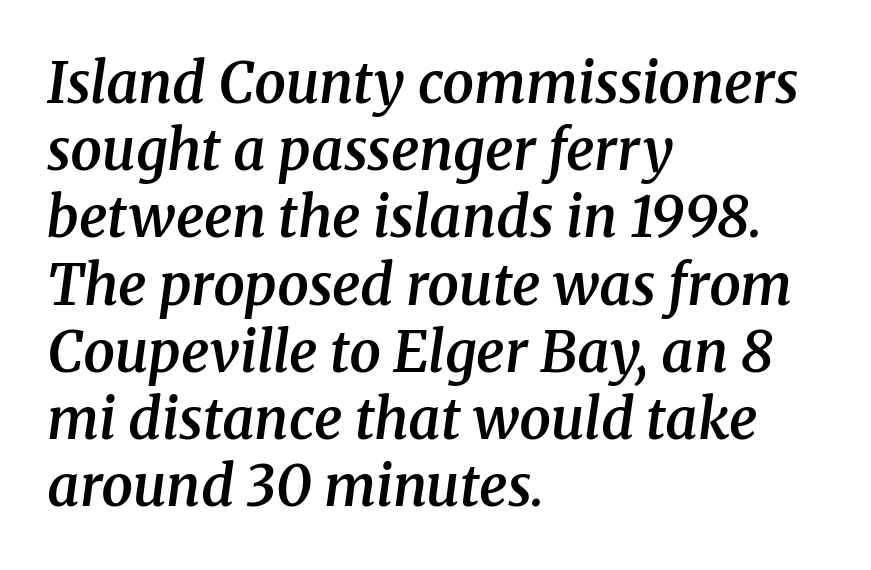
{"serif": "yes", "italic": "yes", "lean": "right", "slant_degrees": 8, "bold": "semi", "weight": "semibold", "width": "normal", "stroke_contrast": "medium", "x_height": "medium", "monospaced": "no", "underline": "no", "align": "left", "line_spacing_ratio": 1.2, "letter_spacing": "normal", "letter_spacing_em": 0.0, "glyph_px": 56}
